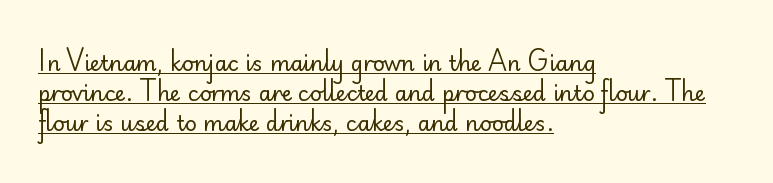
Q: Is the text bold? A: No.
Q: Is the text italic (slanted)? A: No, it is upright.
Q: Is the text underlined? A: Yes.
Q: How is the paragraph aligned? A: Left-aligned.
Q: Is the spacing between letters normal or unusually wide? A: Normal.
Q: Is the spacing between lines tight, normal or loose? A: Normal.
